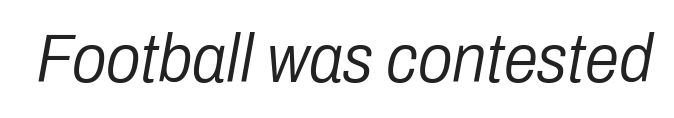
The horizontal fit of the characters is conventional and even. The space directly below the letters is spotless. Each letter keeps its own natural width here, so spacing adapts to shape. Nothing heavy about these letters — not bold at all.
